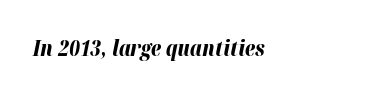
Q: Is the text bold? A: Yes.
Q: Is the text italic (slanted)? A: Yes, it leans right by about 12 degrees.
Q: Is the text underlined? A: No.
Q: How is the paragraph aligned? A: Left-aligned.
Q: Is the spacing between letters normal or unusually wide? A: Normal.
